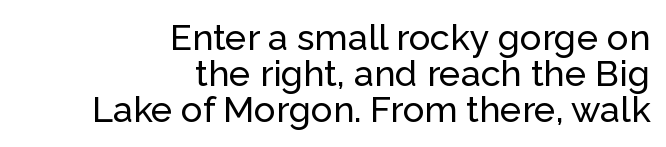
{"serif": "no", "italic": "no", "width": "normal", "stroke_contrast": "low", "x_height": "medium", "monospaced": "no", "underline": "no", "align": "right", "line_spacing": "tight", "line_spacing_ratio": 1.0, "letter_spacing": "normal", "letter_spacing_em": 0.0, "glyph_px": 36}
